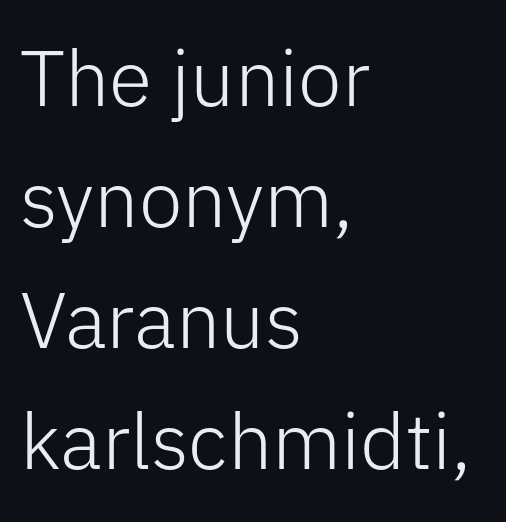
Q: Is the text bold? A: No.
Q: Is the text italic (slanted)? A: No, it is upright.
Q: Is the typeface a serif or a sans-serif typeface? A: Sans-serif.
Q: Is the text underlined? A: No.
Q: How is the paragraph aligned? A: Left-aligned.
Q: Is the spacing between letters normal or unusually wide? A: Normal.
Q: Is the spacing between lines tight, normal or loose? A: Normal.
Q: Width (condensed, normal, or wide)? A: Normal.
Q: Stroke contrast? A: Low.
Q: x-height? A: Medium.
Q: Monospaced? A: No.
